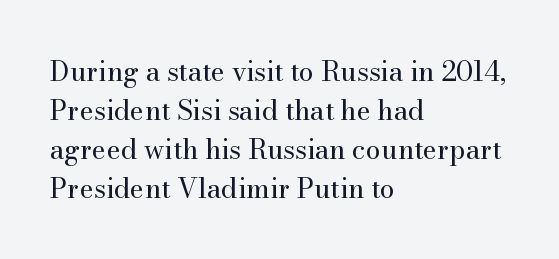
The image shows 27 px text type, upright; set left-aligned, normal line spacing (1.44x), normal letter spacing, not underlined.
